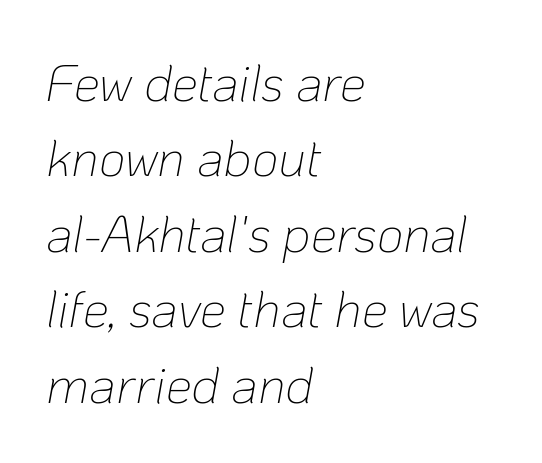
Q: Is the text bold? A: No.
Q: Is the text italic (slanted)? A: Yes, it leans right by about 10 degrees.
Q: Is the text underlined? A: No.
Q: How is the paragraph aligned? A: Left-aligned.
Q: Is the spacing between letters normal or unusually wide? A: Normal.
Q: Is the spacing between lines tight, normal or loose? A: Normal.
Q: Width (condensed, normal, or wide)? A: Normal.
Q: Stroke contrast? A: Low.
Q: x-height? A: Medium.
Q: Monospaced? A: No.
